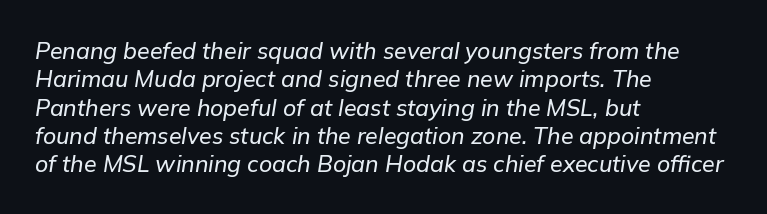
{"italic": "yes", "lean": "right", "slant_degrees": 9, "underline": "no", "align": "left", "line_spacing_ratio": 1.23, "letter_spacing": "normal", "letter_spacing_em": 0.0, "glyph_px": 23}
